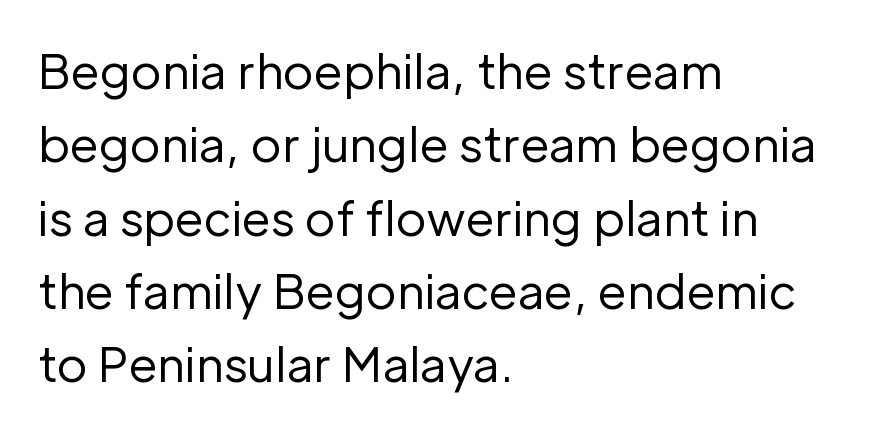
Q: Is the text bold? A: No.
Q: Is the text italic (slanted)? A: No, it is upright.
Q: Is the typeface a serif or a sans-serif typeface? A: Sans-serif.
Q: Is the text underlined? A: No.
Q: How is the paragraph aligned? A: Left-aligned.
Q: Is the spacing between letters normal or unusually wide? A: Normal.
Q: Is the spacing between lines tight, normal or loose? A: Normal.
Q: Width (condensed, normal, or wide)? A: Normal.
Q: Stroke contrast? A: Low.
Q: x-height? A: Medium.
Q: Monospaced? A: No.
